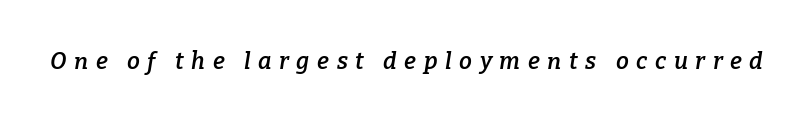
Q: Is the text bold? A: Semi-bold.
Q: Is the text italic (slanted)? A: Yes, it leans right by about 9 degrees.
Q: Is the text underlined? A: No.
Q: Is the spacing between letters normal or unusually wide? A: Unusually wide.
